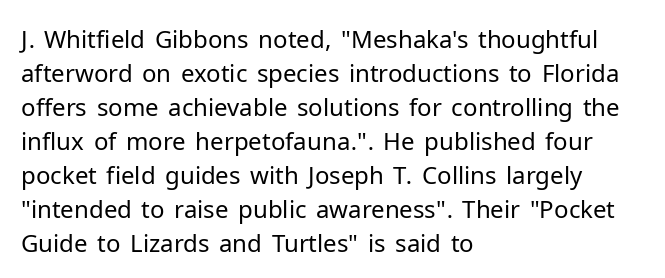
{"italic": "no", "bold": "no", "underline": "no", "align": "left", "line_spacing": "normal", "line_spacing_ratio": 1.42, "letter_spacing": "normal", "letter_spacing_em": 0.0, "glyph_px": 24}
